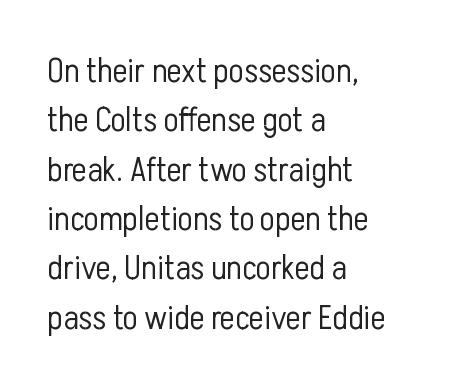
Q: Is the text bold? A: No.
Q: Is the text italic (slanted)? A: No, it is upright.
Q: Is the typeface a serif or a sans-serif typeface? A: Sans-serif.
Q: Is the text underlined? A: No.
Q: How is the paragraph aligned? A: Left-aligned.
Q: Is the spacing between letters normal or unusually wide? A: Normal.
Q: Is the spacing between lines tight, normal or loose? A: Normal.
Q: Width (condensed, normal, or wide)? A: Condensed.
Q: Stroke contrast? A: Low.
Q: x-height? A: Medium.
Q: Monospaced? A: No.
